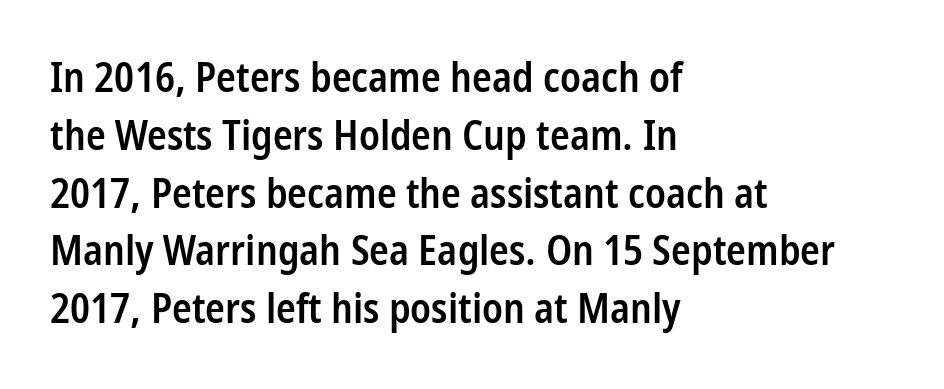
Students, note that the glyphs here touch the page at normal intervals. These words are printed semibold, heavier than regular yet not bold. You can tell from the bare stems that sans-serif type was used. The strip under each line holds only bare page.
